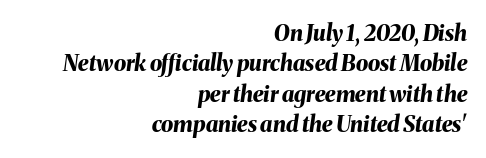
Q: Is the text bold? A: Yes.
Q: Is the text italic (slanted)? A: Yes, it leans right by about 8 degrees.
Q: Is the text underlined? A: No.
Q: How is the paragraph aligned? A: Right-aligned.
Q: Is the spacing between letters normal or unusually wide? A: Normal.
Q: Is the spacing between lines tight, normal or loose? A: Normal.
